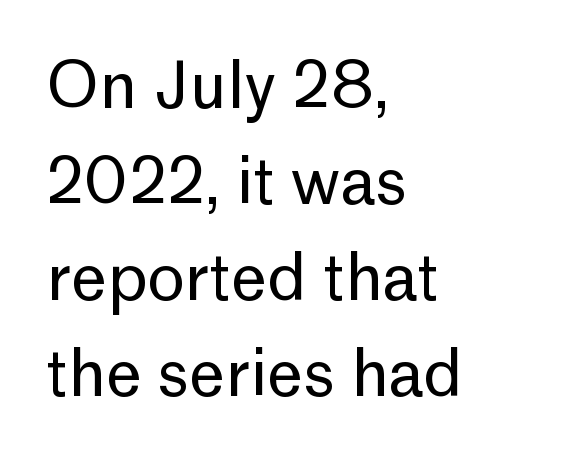
The typesetter chose a ragged-right arrangement here. Spacing verdict: proportional, widths tailored to each character. Font category for this specimen: sans-serif. Whoever set this chose a conventional vertical rhythm. Nothing unusual about the tracking: characters are spaced as the font intends.
